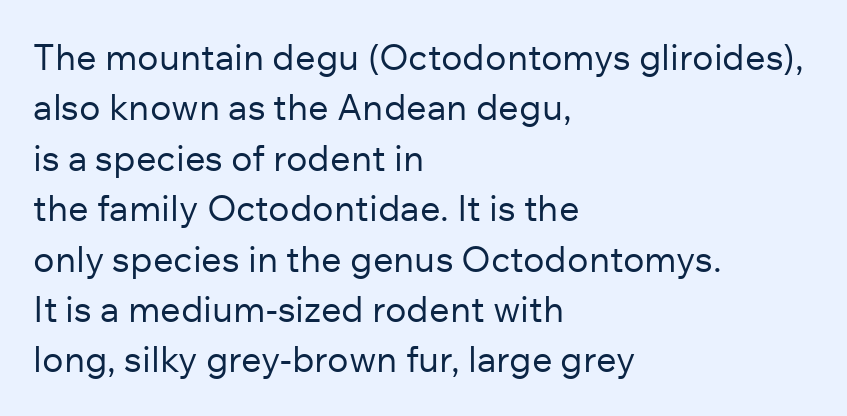
{"serif": "no", "italic": "no", "bold": "no", "weight": "regular", "width": "normal", "stroke_contrast": "low", "x_height": "medium", "monospaced": "no", "underline": "no", "align": "left", "line_spacing": "normal", "line_spacing_ratio": 1.4, "letter_spacing": "normal", "letter_spacing_em": 0.0, "glyph_px": 36}
